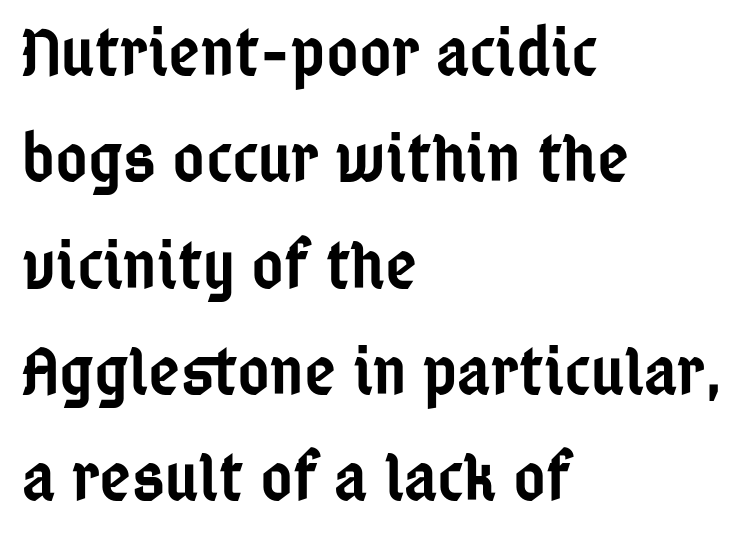
Q: Is the text bold? A: Semi-bold.
Q: Is the text italic (slanted)? A: No, it is upright.
Q: Is the typeface a serif or a sans-serif typeface? A: Sans-serif.
Q: Is the text underlined? A: No.
Q: How is the paragraph aligned? A: Left-aligned.
Q: Is the spacing between letters normal or unusually wide? A: Normal.
Q: Is the spacing between lines tight, normal or loose? A: Normal.
Q: Width (condensed, normal, or wide)? A: Condensed.
Q: Stroke contrast? A: Low.
Q: x-height? A: Medium.
Q: Monospaced? A: No.
